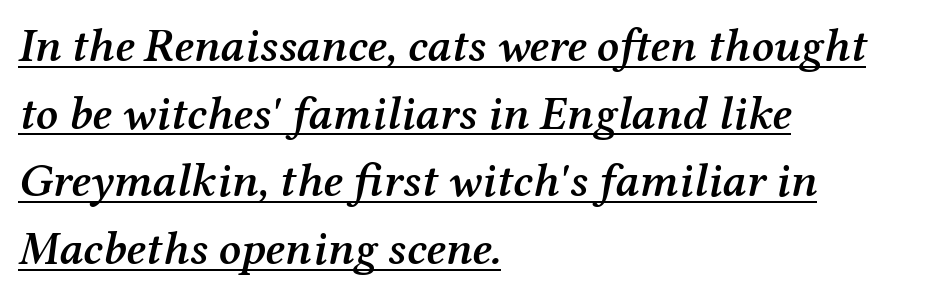
The image shows 47 px semibold serif type, italic (leaning right); set left-aligned, normal line spacing (1.44x), normal letter spacing, underlined; medium stroke contrast and a medium x-height.
